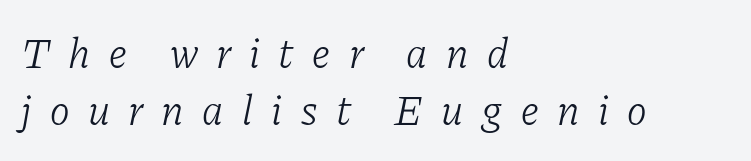
The face used here is proportionally spaced, like ordinary book or web type. Look at the tracking — it's clearly loosened, letters drifting apart. Check where the strokes stop: tiny serifs finish them off. The passage shown is not bold in any degree.
